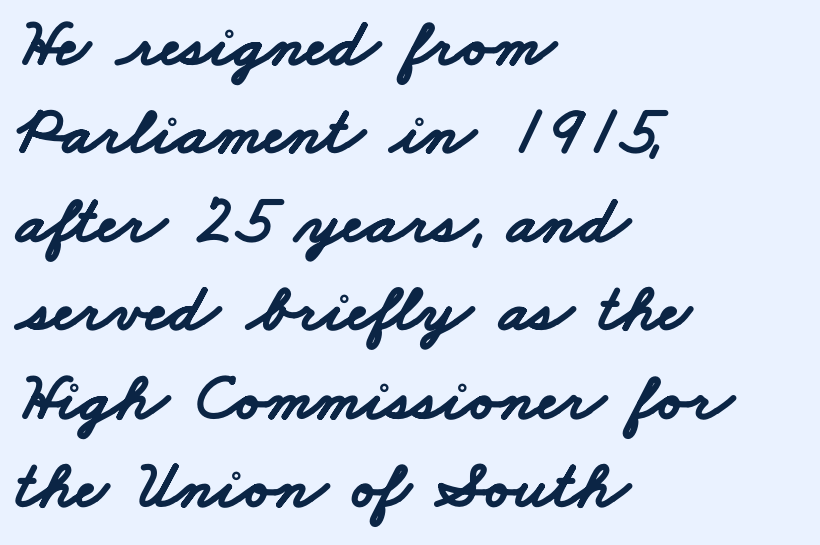
The image shows 68 px bold, wide sans-serif type; set left-aligned, normal line spacing (1.3x), normal letter spacing, not underlined; low stroke contrast and a small x-height.
